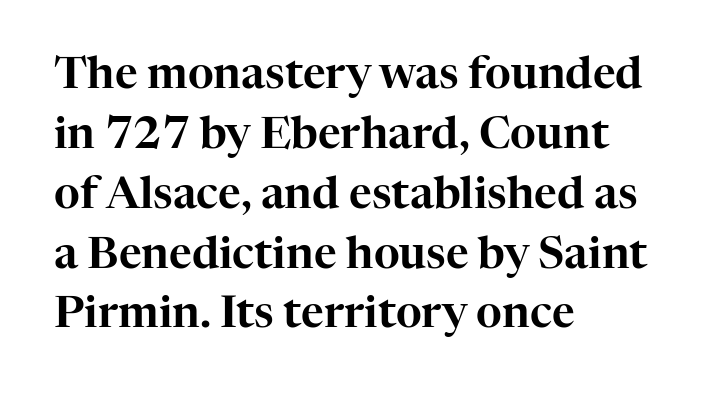
Q: Is the text italic (slanted)? A: No, it is upright.
Q: Is the typeface a serif or a sans-serif typeface? A: Serif.
Q: Is the text underlined? A: No.
Q: How is the paragraph aligned? A: Left-aligned.
Q: Is the spacing between letters normal or unusually wide? A: Normal.
Q: Is the spacing between lines tight, normal or loose? A: Normal.
Q: Width (condensed, normal, or wide)? A: Normal.
Q: Stroke contrast? A: High.
Q: x-height? A: Medium.
Q: Monospaced? A: No.
